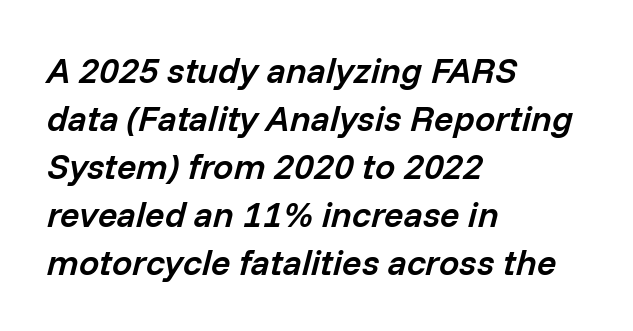
Every letter is mildly thick-stroked: semibold rather than bold. Character widths vary here, with narrow letters taking less room than wide ones. The compositor pushed each line to the left boundary. If you drew a line through each stem, it would be angled. Reading down the column, the eye jumps a familiar distance to each next line.
